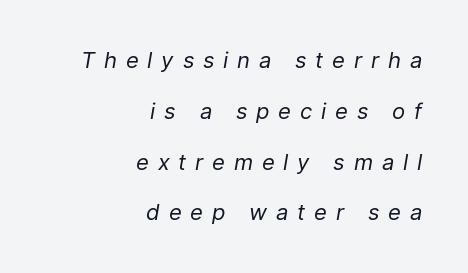
The image shows 22 px text type, italic (leaning right); set right-aligned, loose line spacing (2.31x), unusually wide letter spacing (+0.4 em), not underlined.
